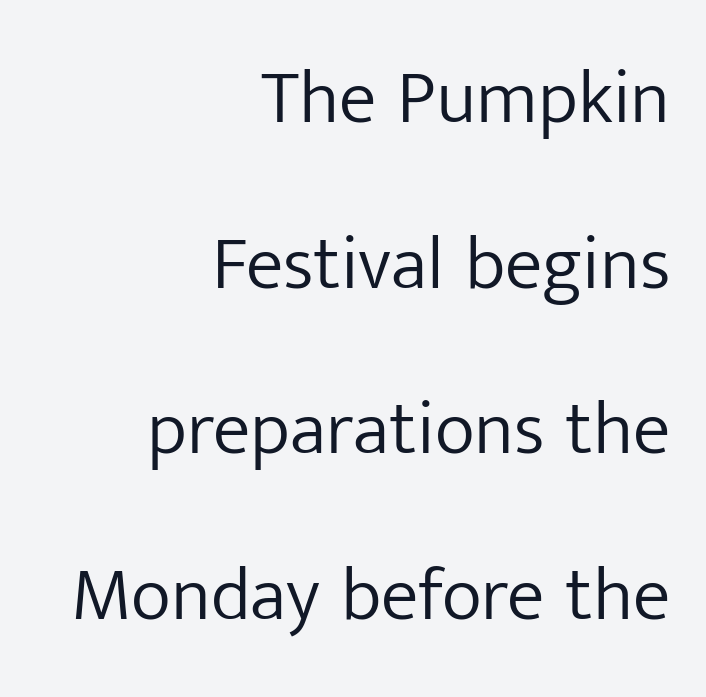
Q: Is the text bold? A: No.
Q: Is the text italic (slanted)? A: No, it is upright.
Q: Is the typeface a serif or a sans-serif typeface? A: Sans-serif.
Q: Is the text underlined? A: No.
Q: How is the paragraph aligned? A: Right-aligned.
Q: Is the spacing between letters normal or unusually wide? A: Normal.
Q: Is the spacing between lines tight, normal or loose? A: Loose.
Q: Width (condensed, normal, or wide)? A: Normal.
Q: Stroke contrast? A: Low.
Q: x-height? A: Medium.
Q: Monospaced? A: No.
